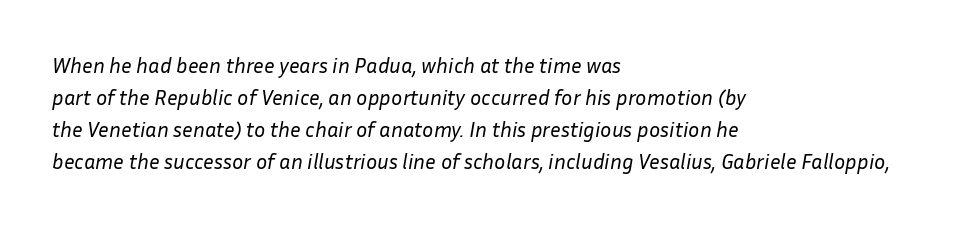
Q: Is the text bold? A: No.
Q: Is the text italic (slanted)? A: Yes, it leans right by about 10 degrees.
Q: Is the text underlined? A: No.
Q: How is the paragraph aligned? A: Left-aligned.
Q: Is the spacing between letters normal or unusually wide? A: Normal.
Q: Is the spacing between lines tight, normal or loose? A: Normal.
